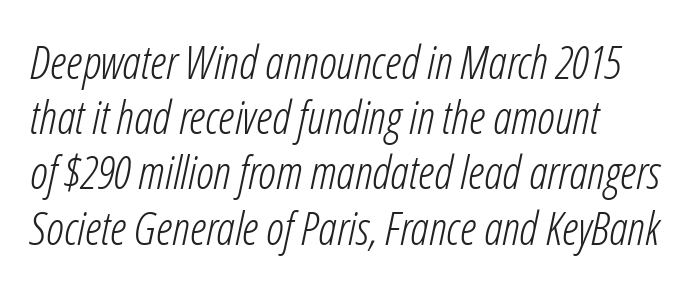
The image shows 46 px light, condensed type, italic (leaning right); set left-aligned, line spacing 1.2x, normal letter spacing, not underlined; low stroke contrast and a medium x-height.
